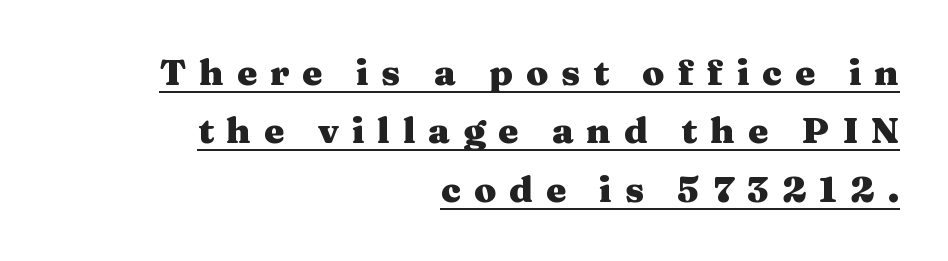
{"serif": "yes", "italic": "no", "bold": "yes", "weight": "heavy", "width": "wide", "stroke_contrast": "medium", "x_height": "medium", "monospaced": "no", "underline": "yes", "align": "right", "line_spacing": "normal", "line_spacing_ratio": 1.62, "letter_spacing": "wide", "letter_spacing_em": 0.36, "glyph_px": 36}
